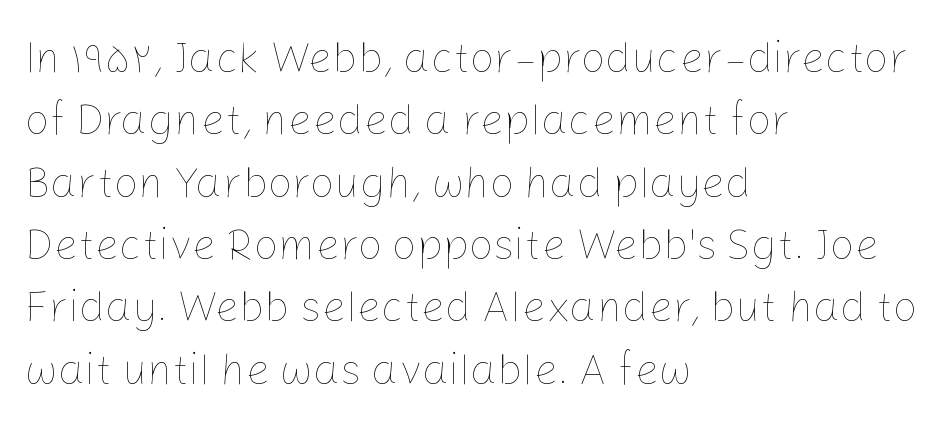
Underlining? Definitely not there. Leading matches the norm, producing a regular column. No extra ink here — the face is not bold. The rag falls on the right side of this text block. You can tell it's not italic because the verticals are truly vertical. Here the designer chose a conventional face with non-uniform glyph widths.
